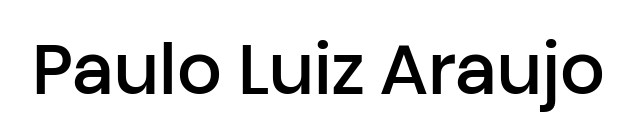
{"serif": "no", "italic": "no", "bold": "semi", "weight": "semibold", "width": "normal", "stroke_contrast": "low", "x_height": "medium", "monospaced": "no", "underline": "no", "letter_spacing": "normal", "letter_spacing_em": 0.0, "glyph_px": 70}
